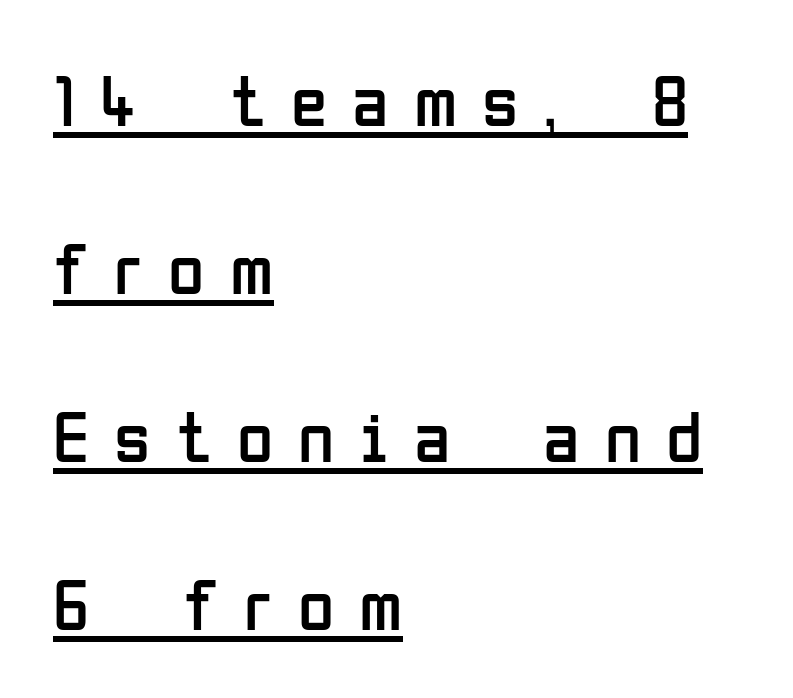
{"serif": "no", "italic": "no", "bold": "no", "weight": "regular", "width": "condensed", "stroke_contrast": "low", "x_height": "medium", "monospaced": "no", "underline": "yes", "align": "left", "line_spacing": "loose", "line_spacing_ratio": 2.27, "letter_spacing": "wide", "letter_spacing_em": 0.34, "glyph_px": 74}
